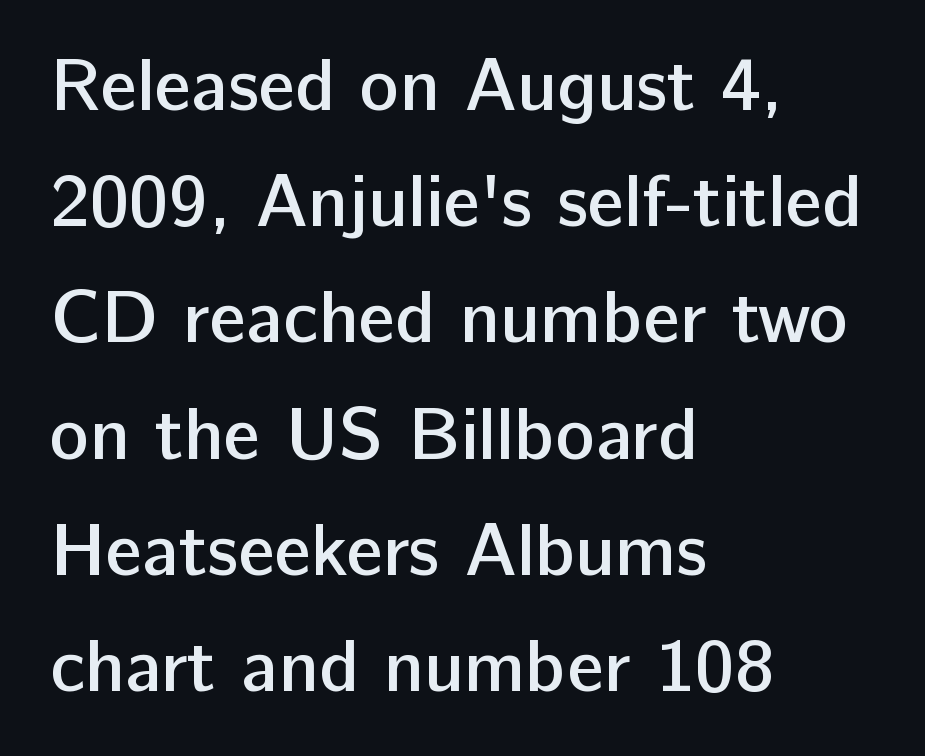
Do the characters align in a grid? No, the font is proportional. Glance below the letters and you will spot only blank space. The passage is arranged the way most books set body copy — flush left. Glyph-to-glyph distance matches everyday printed text. The typeface chosen for these lines omits serifs. Style check: upright.
